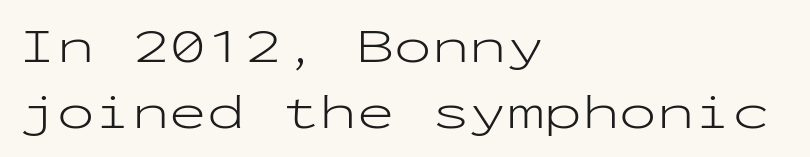
The image shows 50 px light, wide sans-serif type, upright, monospaced; set left-aligned, normal line spacing (1.32x), normal letter spacing, not underlined; low stroke contrast and a medium x-height.
